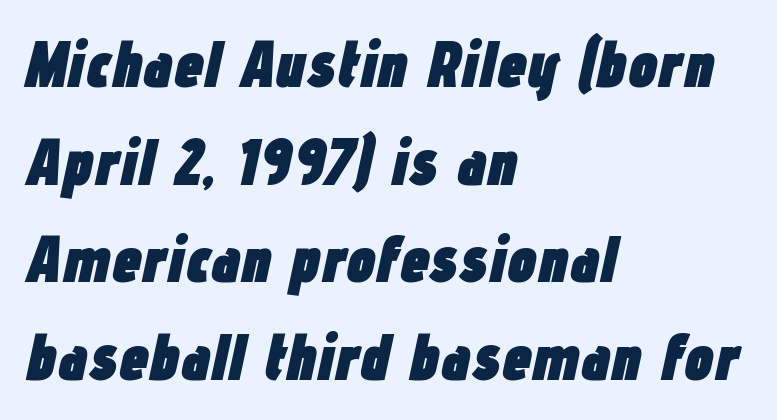
{"italic": "yes", "lean": "right", "slant_degrees": 12, "bold": "yes", "weight": "heavy", "width": "condensed", "stroke_contrast": "low", "x_height": "medium", "monospaced": "no", "underline": "no", "align": "left", "line_spacing": "normal", "line_spacing_ratio": 1.48, "letter_spacing": "normal", "letter_spacing_em": 0.0, "glyph_px": 66}
